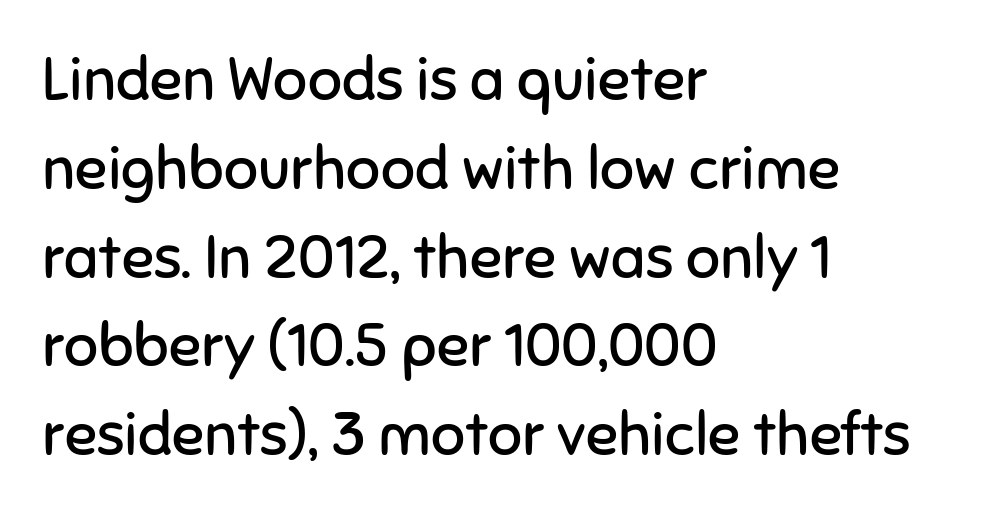
{"serif": "no", "italic": "no", "bold": "no", "weight": "regular", "width": "normal", "stroke_contrast": "low", "x_height": "medium", "monospaced": "no", "underline": "no", "align": "left", "line_spacing": "normal", "line_spacing_ratio": 1.48, "letter_spacing": "normal", "letter_spacing_em": 0.0, "glyph_px": 60}
